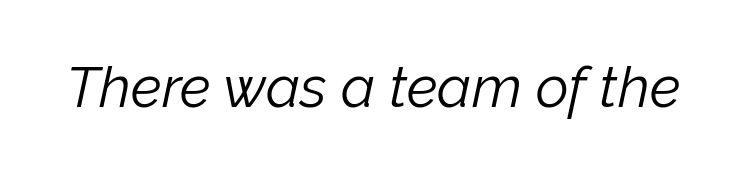
The letterforms sit shoulder to shoulder at normal distance. The passage shown is typed in a proportional face where columns would drift. The specimen omits any rule beneath the text block's lines. Rendered with sloped, italic letterforms. The weight tops out at a normal text grade.
